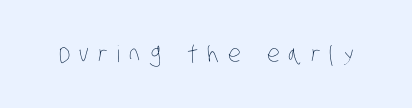
{"bold": "no", "underline": "no", "letter_spacing": "wide", "letter_spacing_em": 0.4, "glyph_px": 23}
